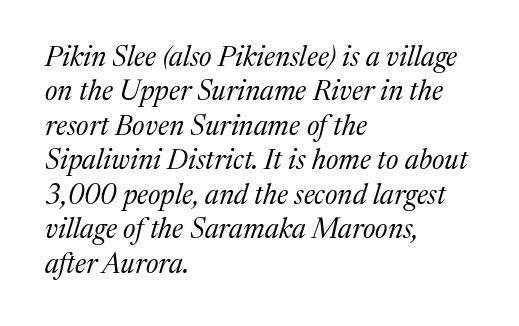
Ink coverage per letter is moderate at most. Do the characters align in a grid? No, the font is proportional. Beneath every word, the page is bare. Leftover space on each line is placed entirely after the last word.
